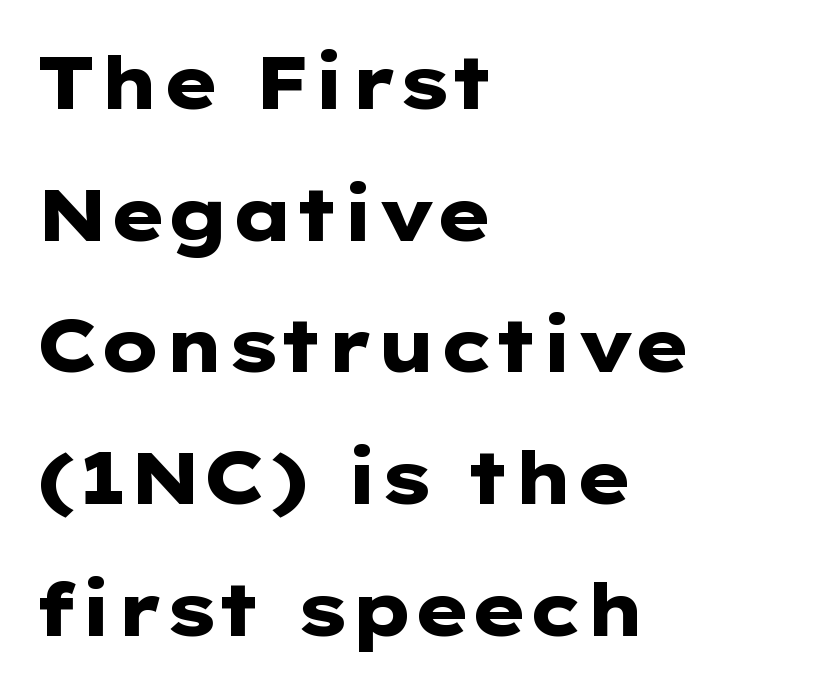
{"serif": "no", "italic": "no", "bold": "yes", "weight": "heavy", "width": "wide", "stroke_contrast": "low", "x_height": "medium", "monospaced": "no", "underline": "no", "align": "left", "line_spacing_ratio": 1.78, "letter_spacing": "normal", "letter_spacing_em": 0.0, "glyph_px": 74}
